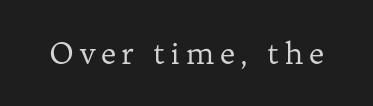
The image shows 30 px regular-weight serif type, upright; set not underlined; low stroke contrast and a medium x-height.
